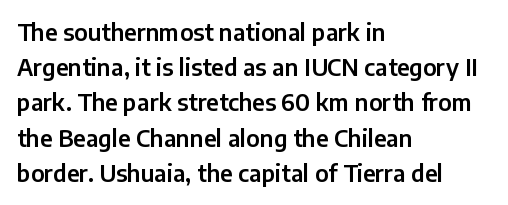
The designer left line spacing at the default. The face used here is rendered with its standard letterfit. The letters stand upright; this is a roman face. The rag falls on the right side of this text block. The words here are not underlined.
